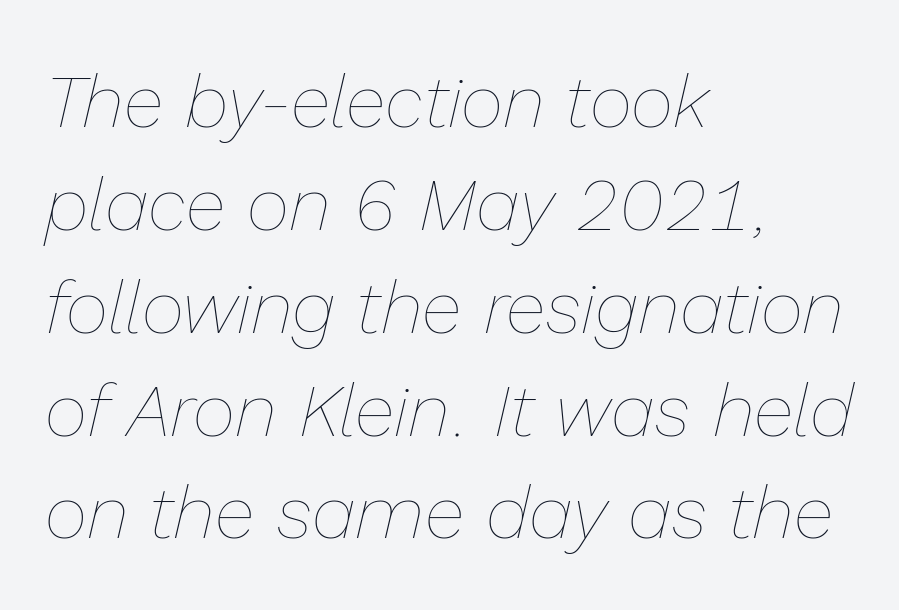
The image shows 74 px thin type, italic (leaning right); set left-aligned, normal line spacing (1.39x), normal letter spacing, not underlined; low stroke contrast and a medium x-height.
